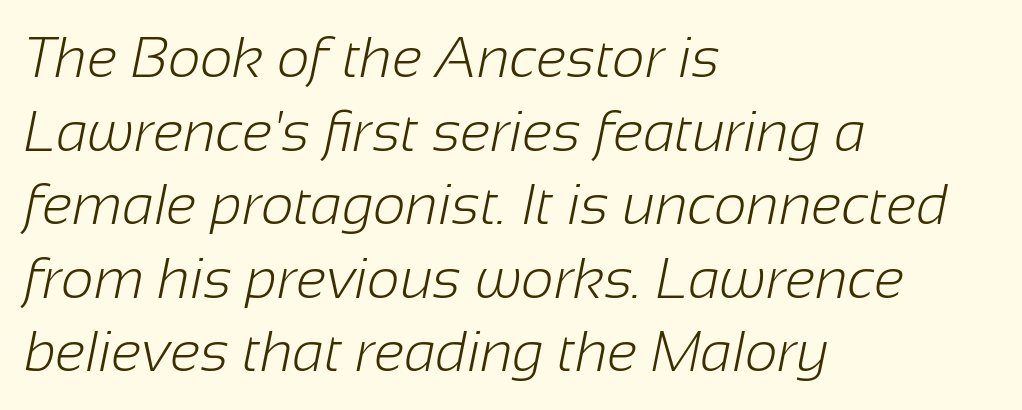
Q: Is the text bold? A: No.
Q: Is the typeface a serif or a sans-serif typeface? A: Sans-serif.
Q: Is the text underlined? A: No.
Q: How is the paragraph aligned? A: Left-aligned.
Q: Is the spacing between letters normal or unusually wide? A: Normal.
Q: Is the spacing between lines tight, normal or loose? A: Normal.
Q: Width (condensed, normal, or wide)? A: Normal.
Q: Stroke contrast? A: Low.
Q: x-height? A: Medium.
Q: Monospaced? A: No.
